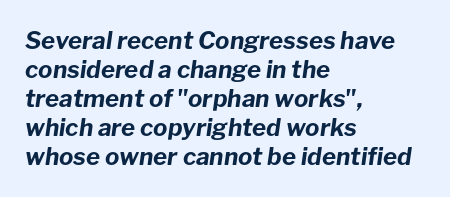
{"italic": "yes", "lean": "right", "slant_degrees": 8, "bold": "yes", "underline": "no", "align": "left", "line_spacing_ratio": 1.21, "letter_spacing": "normal", "letter_spacing_em": 0.0, "glyph_px": 24}
